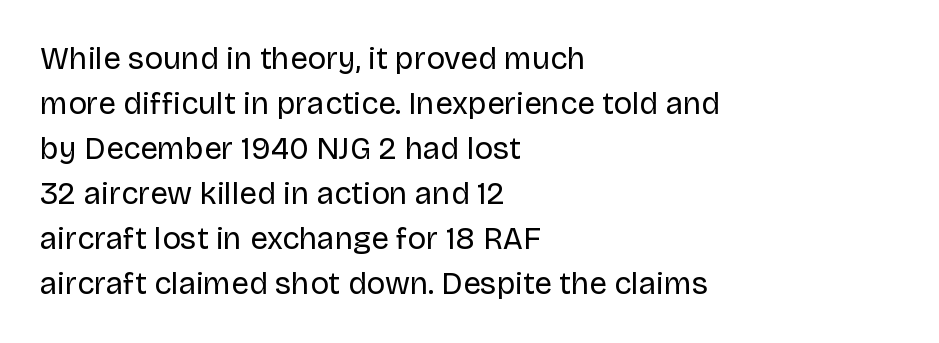
Q: Is the text bold? A: No.
Q: Is the text italic (slanted)? A: No, it is upright.
Q: Is the typeface a serif or a sans-serif typeface? A: Sans-serif.
Q: Is the text underlined? A: No.
Q: How is the paragraph aligned? A: Left-aligned.
Q: Is the spacing between letters normal or unusually wide? A: Normal.
Q: Is the spacing between lines tight, normal or loose? A: Normal.
Q: Width (condensed, normal, or wide)? A: Normal.
Q: Stroke contrast? A: Low.
Q: x-height? A: Large.
Q: Monospaced? A: No.
